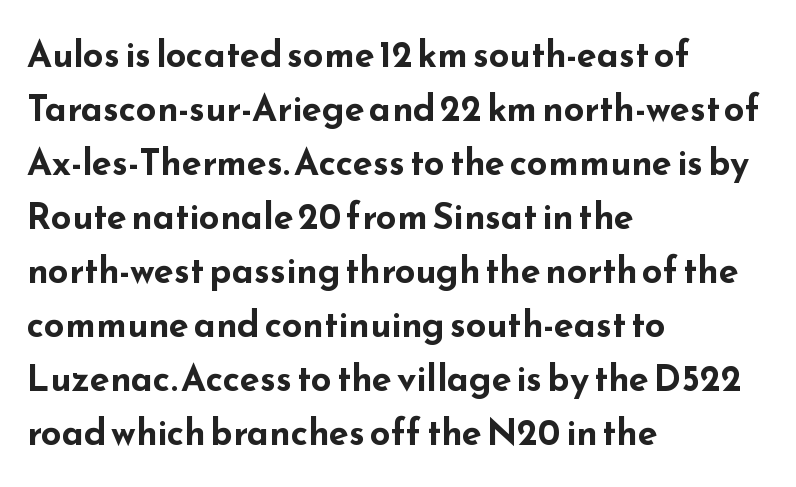
Grotesque or geometric, the face here clearly has no serifs. Each letter keeps its own natural width here, so spacing adapts to shape. The words here are not underlined. Compared with a centered layout, this one pins lines to the left instead.
